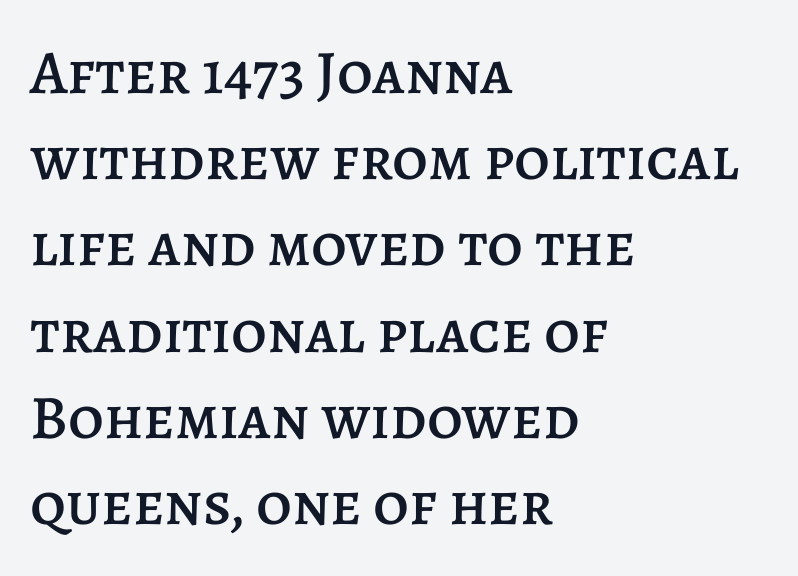
In CSS terms this would be text-align: left. Looks like regular typesetting: each glyph gets only the width it needs. Is there much room between lines? A standard amount, neither cramped nor airy. Just letters on the line, the space beneath them empty. If you drew a line through each stem, it would be perfectly vertical. There is no visible air inserted between adjacent glyphs.
